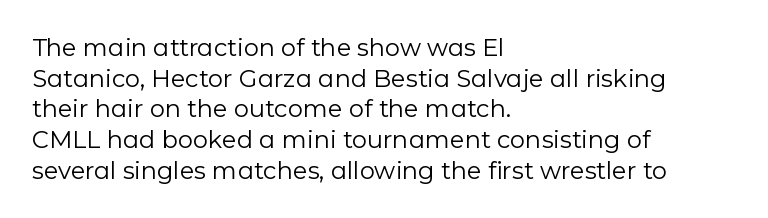
Q: Is the text bold? A: No.
Q: Is the text italic (slanted)? A: No, it is upright.
Q: Is the text underlined? A: No.
Q: How is the paragraph aligned? A: Left-aligned.
Q: Is the spacing between letters normal or unusually wide? A: Normal.
Q: Is the spacing between lines tight, normal or loose? A: Normal.
